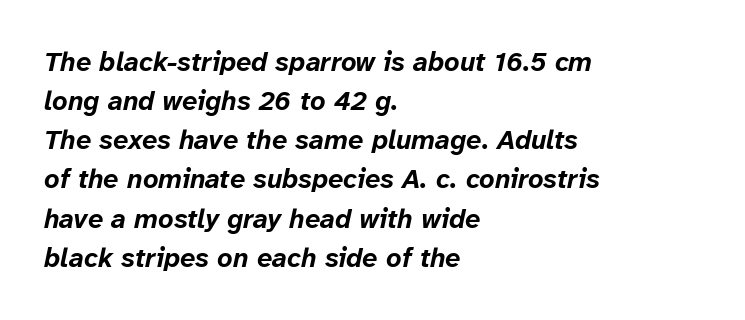
The image shows 27 px bold type, italic (leaning right); set left-aligned, normal line spacing (1.45x), normal letter spacing, not underlined.
